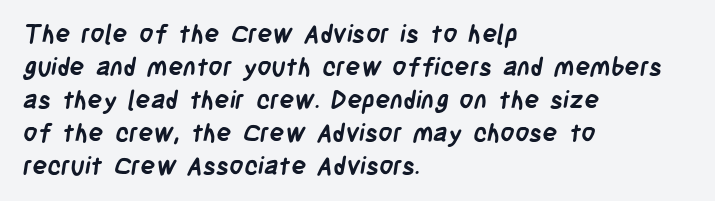
{"bold": "yes", "underline": "no", "align": "left", "line_spacing": "normal", "line_spacing_ratio": 1.32, "letter_spacing": "normal", "letter_spacing_em": 0.0, "glyph_px": 25}
